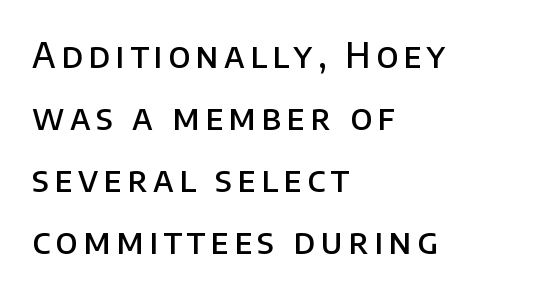
Q: Is the text bold? A: Semi-bold.
Q: Is the text italic (slanted)? A: No, it is upright.
Q: Is the typeface a serif or a sans-serif typeface? A: Sans-serif.
Q: Is the text underlined? A: No.
Q: How is the paragraph aligned? A: Left-aligned.
Q: Width (condensed, normal, or wide)? A: Normal.
Q: Stroke contrast? A: Low.
Q: x-height? A: Large.
Q: Monospaced? A: No.
